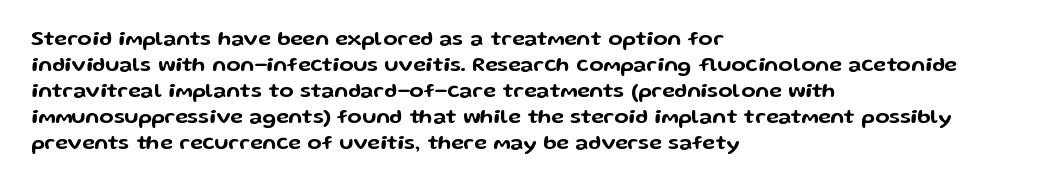
The typesetter chose a ragged-right arrangement here. The type sits square on the baseline with zero lean. There is no visible air inserted between adjacent glyphs. Has an underline been added? It has not.
